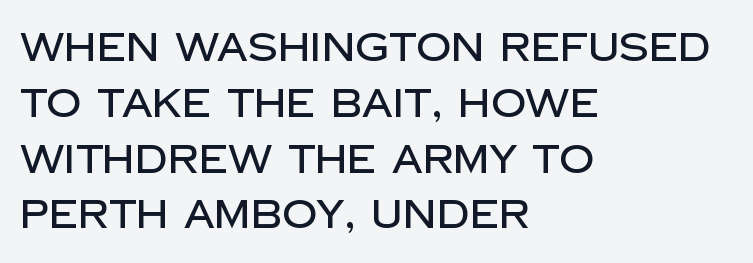
Q: Is the text italic (slanted)? A: No, it is upright.
Q: Is the typeface a serif or a sans-serif typeface? A: Sans-serif.
Q: Is the text underlined? A: No.
Q: How is the paragraph aligned? A: Left-aligned.
Q: Is the spacing between letters normal or unusually wide? A: Normal.
Q: Is the spacing between lines tight, normal or loose? A: Normal.
Q: Width (condensed, normal, or wide)? A: Normal.
Q: Stroke contrast? A: Low.
Q: x-height? A: Large.
Q: Monospaced? A: No.
